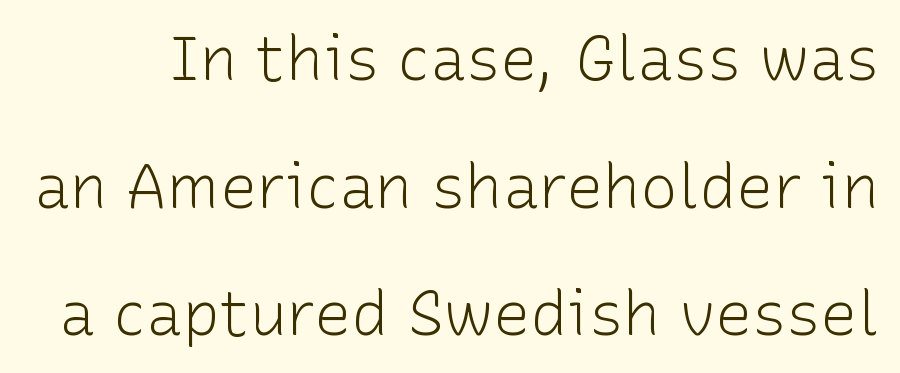
{"serif": "no", "italic": "no", "bold": "no", "weight": "light", "width": "normal", "stroke_contrast": "low", "x_height": "medium", "monospaced": "no", "underline": "no", "line_spacing": "loose", "line_spacing_ratio": 2.06, "letter_spacing": "normal", "letter_spacing_em": 0.0, "glyph_px": 62}
